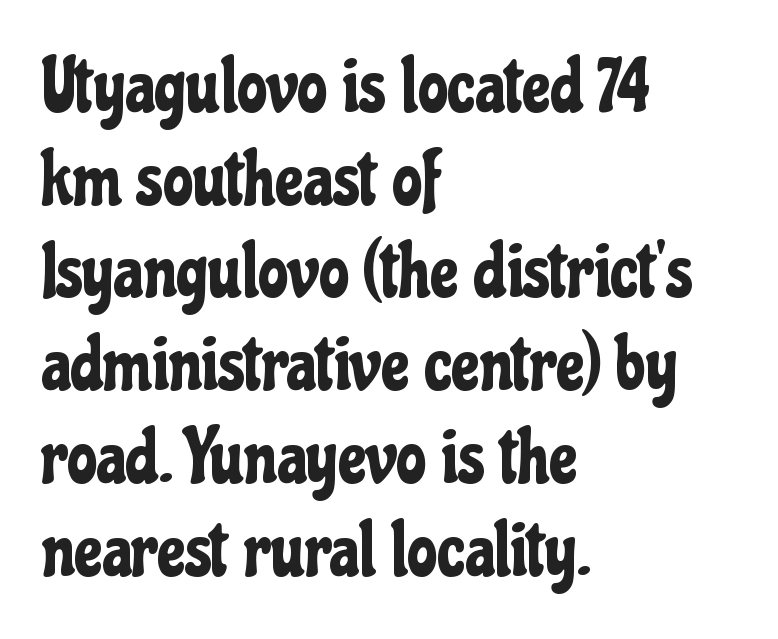
{"serif": "no", "italic": "no", "width": "condensed", "stroke_contrast": "low", "x_height": "medium", "monospaced": "no", "underline": "no", "align": "left", "line_spacing_ratio": 1.22, "letter_spacing": "normal", "letter_spacing_em": 0.0, "glyph_px": 76}
